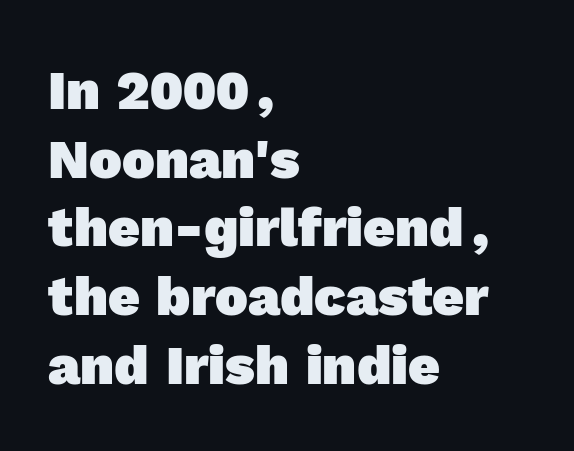
Q: Is the text bold? A: Yes.
Q: Is the typeface a serif or a sans-serif typeface? A: Sans-serif.
Q: Is the text underlined? A: No.
Q: How is the paragraph aligned? A: Left-aligned.
Q: Is the spacing between letters normal or unusually wide? A: Normal.
Q: Is the spacing between lines tight, normal or loose? A: Normal.
Q: Width (condensed, normal, or wide)? A: Normal.
Q: x-height? A: Medium.
Q: Monospaced? A: No.
